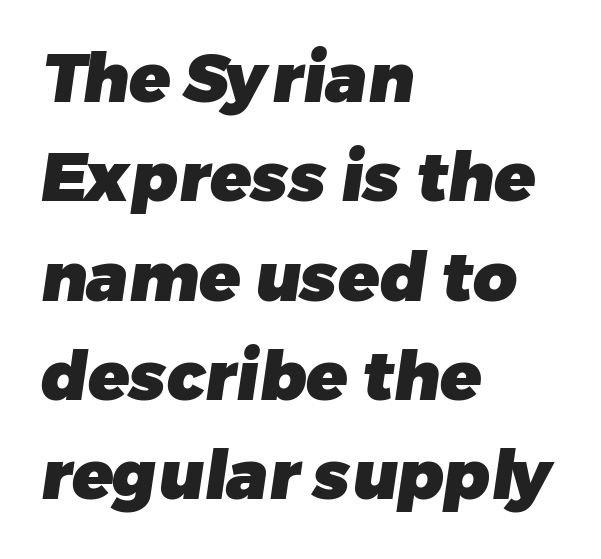
{"serif": "no", "bold": "yes", "weight": "heavy", "width": "normal", "stroke_contrast": "low", "x_height": "medium", "monospaced": "no", "underline": "no", "align": "left", "line_spacing": "normal", "line_spacing_ratio": 1.46, "letter_spacing": "normal", "letter_spacing_em": 0.0, "glyph_px": 68}
